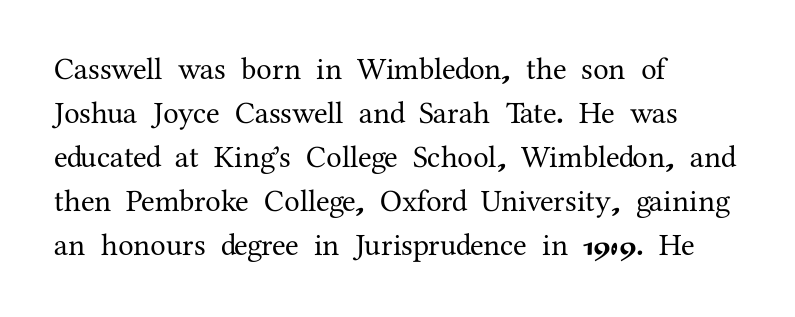
{"serif": "yes", "italic": "no", "width": "normal", "stroke_contrast": "medium", "x_height": "medium", "monospaced": "no", "underline": "no", "align": "left", "line_spacing": "normal", "line_spacing_ratio": 1.42, "letter_spacing": "normal", "letter_spacing_em": 0.0, "glyph_px": 31}
